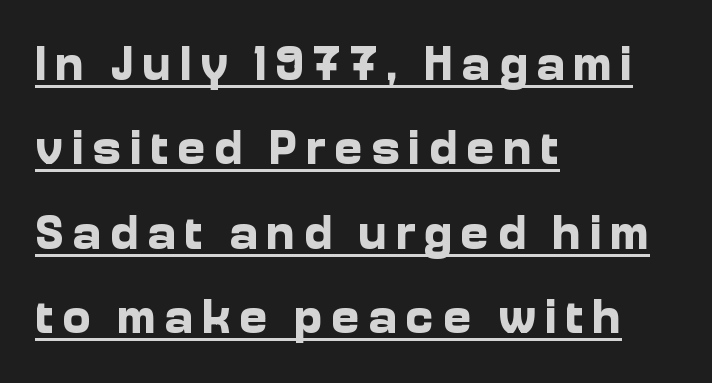
The specimen includes a rule beneath the text block's lines. Observe the absence of serifs on each vertical stroke in this sample. Think of a printed novel: that variable character pitch is what you see here. Compared with an ordinary text face, these strokes are far heavier — a full bold.
